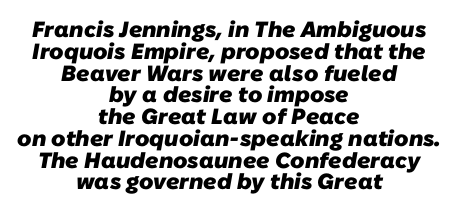
The image shows 22 px bold type; set centered, tight line spacing (0.99x), normal letter spacing, not underlined.
